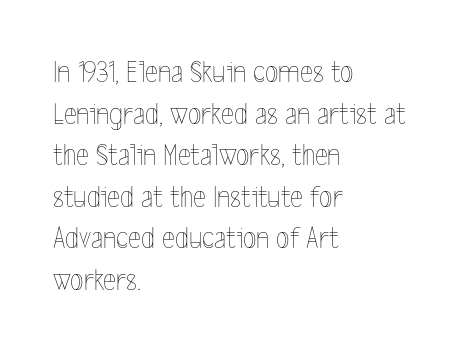
{"italic": "no", "bold": "no", "weight": "thin", "width": "condensed", "x_height": "medium", "monospaced": "no", "underline": "no", "align": "left", "line_spacing": "normal", "line_spacing_ratio": 1.34, "letter_spacing": "normal", "letter_spacing_em": 0.0, "glyph_px": 31}
